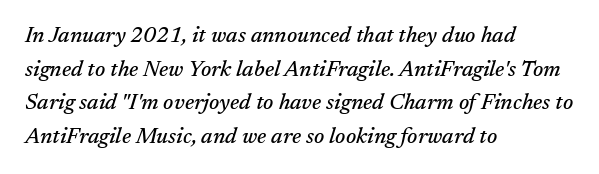
Any mark beneath the type? The region is blank. In CSS terms this would be text-align: left. Does the leading feel generous? No, just average. Emphasis-style slanted type is in use. Observe the ordinary spacing: letters are neighbours, not strangers.
